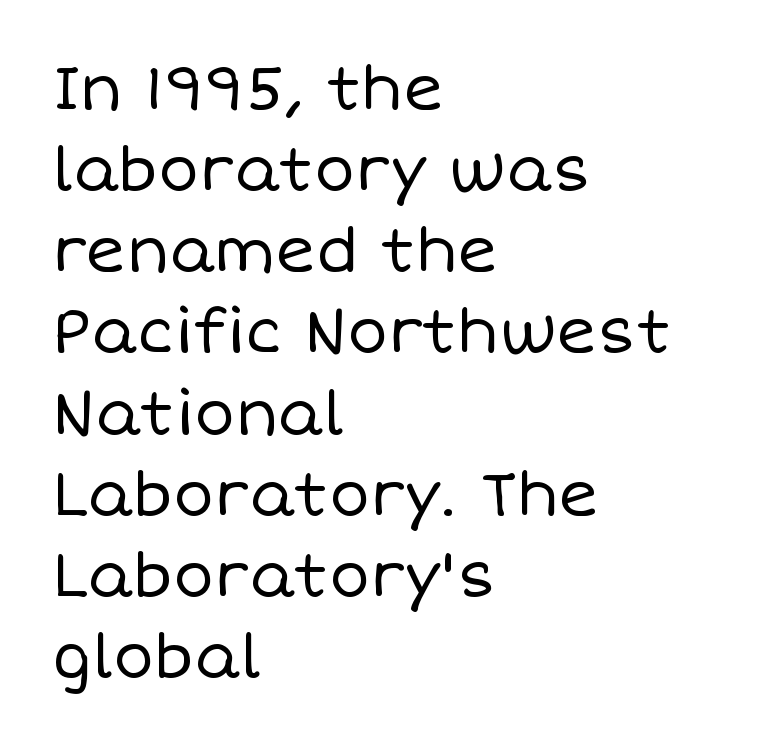
{"italic": "no", "bold": "no", "weight": "regular", "width": "normal", "stroke_contrast": "low", "x_height": "large", "monospaced": "no", "underline": "no", "align": "left", "line_spacing": "normal", "line_spacing_ratio": 1.33, "letter_spacing": "normal", "letter_spacing_em": 0.0, "glyph_px": 61}
